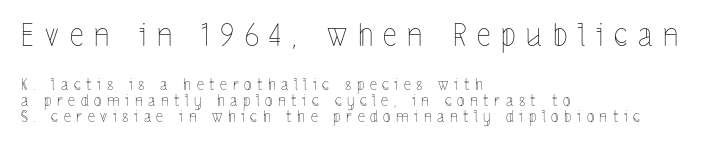
Q: Is the text bold? A: No.
Q: Is the text italic (slanted)? A: No, it is upright.
Q: Is the text underlined? A: No.
Q: How is the paragraph aligned? A: Left-aligned.
Q: Is the spacing between letters normal or unusually wide? A: Unusually wide.
Q: Is the spacing between lines tight, normal or loose? A: Tight.
Q: Which block of text is set in a larger size, the first (top) or the second (bottom)? A: The first (top) one.
Q: Width (condensed, normal, or wide)? A: Condensed.
Q: x-height? A: Medium.
Q: Monospaced? A: No.
